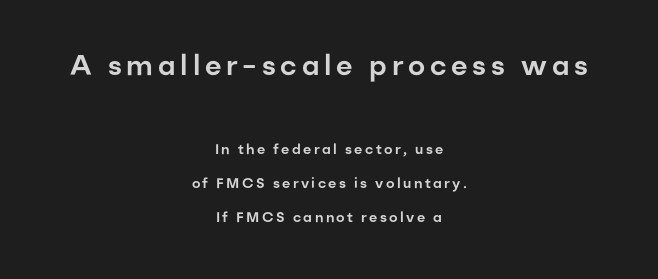
The glyphs in this specimen are sans serif. Size contrast runs from large at the top to small at the bottom. Here the designer chose a conventional face with non-uniform glyph widths. The letters stand upright; this is a roman face.
